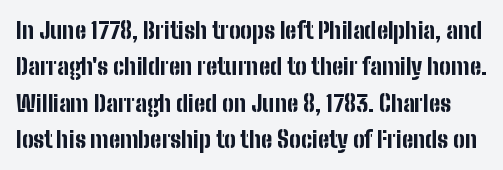
{"italic": "no", "bold": "yes", "underline": "no", "line_spacing": "normal", "line_spacing_ratio": 1.58, "letter_spacing": "normal", "letter_spacing_em": 0.0, "glyph_px": 23}
